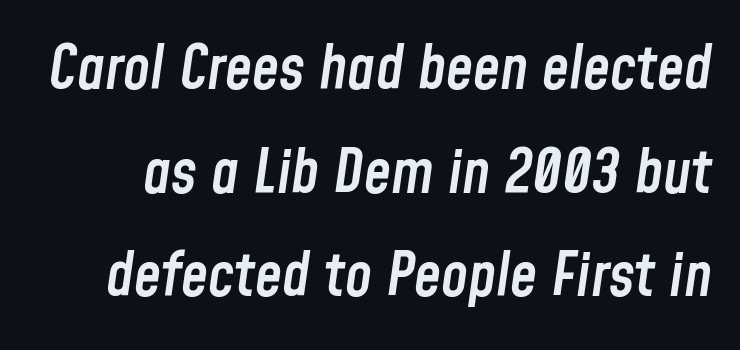
{"italic": "yes", "lean": "right", "slant_degrees": 8, "bold": "semi", "weight": "semibold", "width": "condensed", "stroke_contrast": "low", "x_height": "medium", "monospaced": "no", "underline": "no", "line_spacing": "normal", "line_spacing_ratio": 1.7, "letter_spacing": "normal", "letter_spacing_em": 0.0, "glyph_px": 61}
